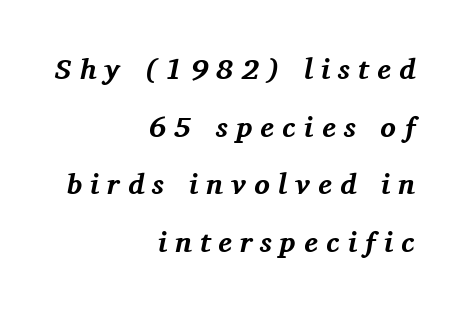
The image shows 29 px bold serif type, italic (leaning right); set right-aligned, loose line spacing (1.99x), unusually wide letter spacing (+0.28 em), not underlined; medium stroke contrast and a medium x-height.
